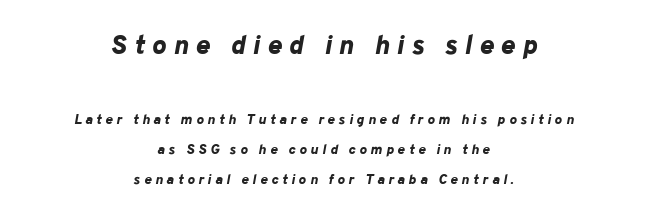
The image shows 27 px bold type, italic (leaning right); set centered, loose line spacing (2.16x), unusually wide letter spacing (+0.27 em), not underlined; the first (top) block is 1.93x larger.
